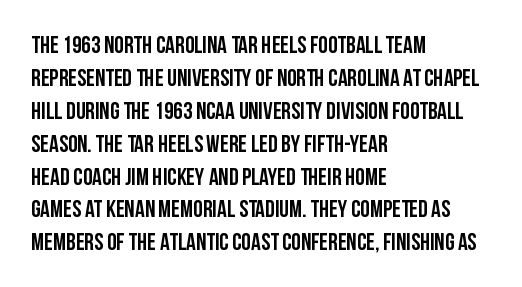
{"italic": "no", "underline": "no", "align": "left", "line_spacing": "normal", "line_spacing_ratio": 1.37, "letter_spacing": "normal", "letter_spacing_em": 0.0, "glyph_px": 24}
